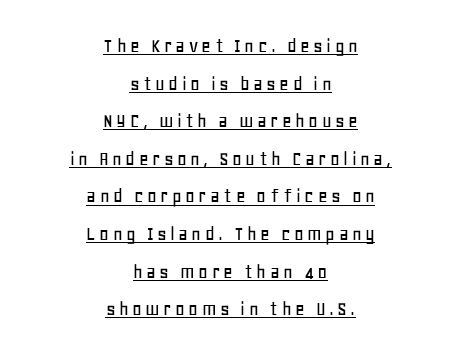
The image shows 21 px text type, upright; set centered, line spacing 1.79x, underlined.
